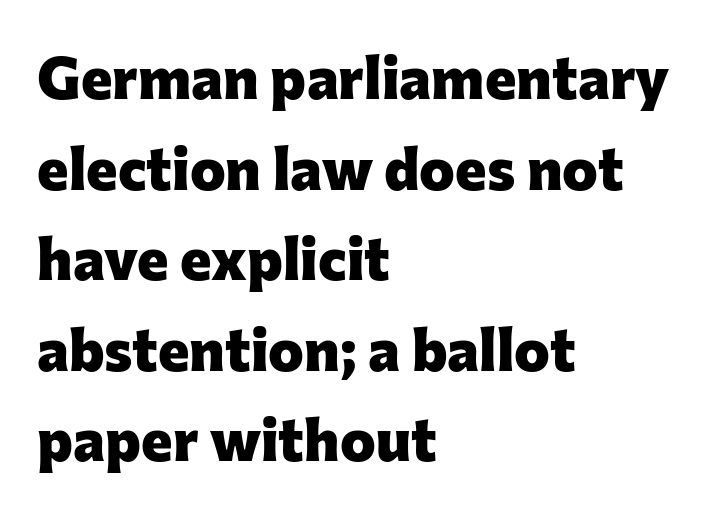
The image shows 60 px heavy sans-serif type, upright; set left-aligned, normal line spacing (1.51x), normal letter spacing, not underlined; low stroke contrast and a medium x-height.
